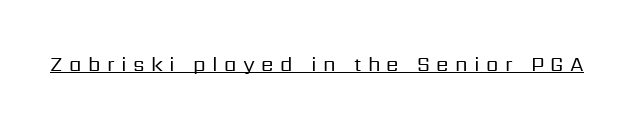
{"italic": "no", "bold": "no", "underline": "yes", "letter_spacing": "wide", "letter_spacing_em": 0.32, "glyph_px": 20}
